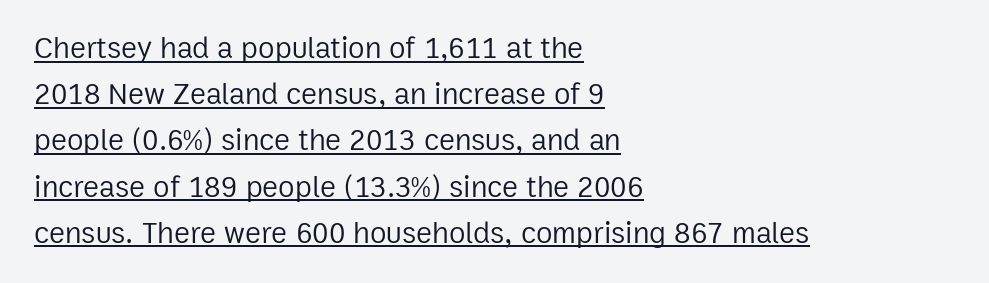
{"serif": "no", "italic": "no", "bold": "no", "weight": "regular", "width": "normal", "stroke_contrast": "low", "x_height": "medium", "monospaced": "no", "underline": "yes", "align": "left", "line_spacing": "normal", "line_spacing_ratio": 1.54, "letter_spacing": "normal", "letter_spacing_em": 0.0, "glyph_px": 30}
